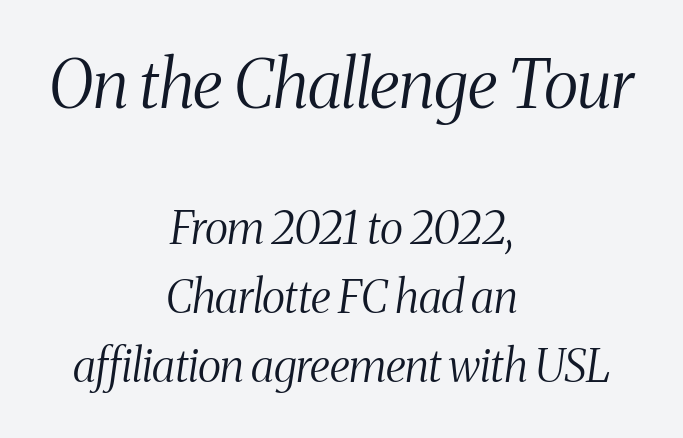
Q: Is the text bold? A: No.
Q: Is the text italic (slanted)? A: Yes, it leans right by about 8 degrees.
Q: Is the typeface a serif or a sans-serif typeface? A: Serif.
Q: Is the text underlined? A: No.
Q: How is the paragraph aligned? A: Centered.
Q: Is the spacing between letters normal or unusually wide? A: Normal.
Q: Is the spacing between lines tight, normal or loose? A: Normal.
Q: Which block of text is set in a larger size, the first (top) or the second (bottom)? A: The first (top) one.
Q: Width (condensed, normal, or wide)? A: Condensed.
Q: Stroke contrast? A: Medium.
Q: x-height? A: Medium.
Q: Monospaced? A: No.
